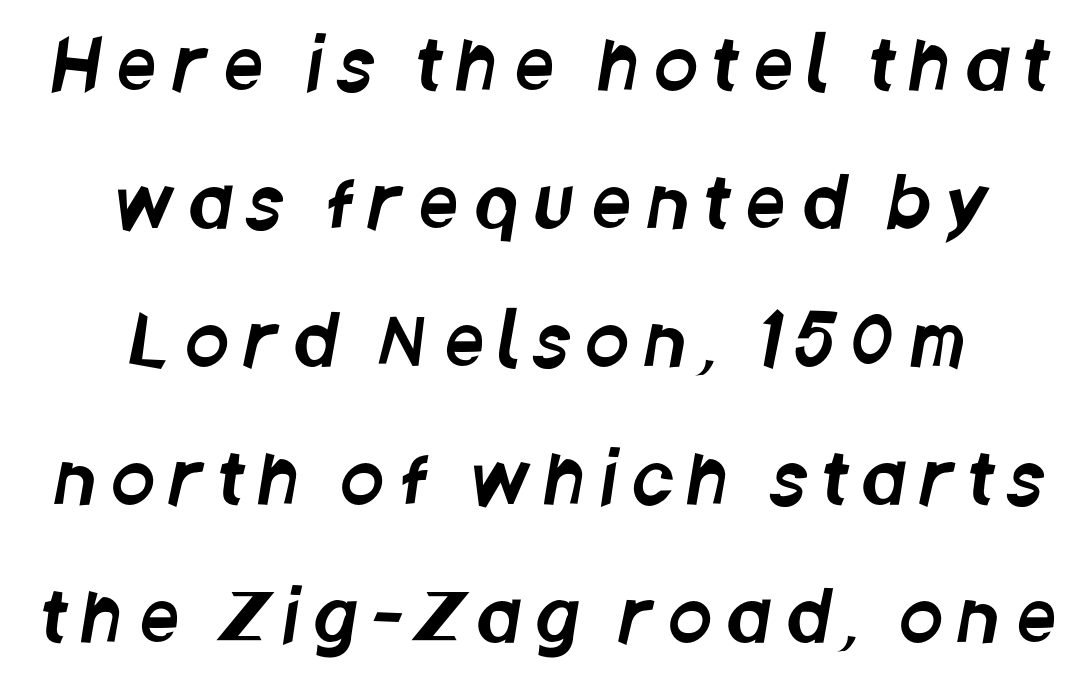
Q: Is the typeface a serif or a sans-serif typeface? A: Sans-serif.
Q: Is the text underlined? A: No.
Q: Is the spacing between letters normal or unusually wide? A: Unusually wide.
Q: Is the spacing between lines tight, normal or loose? A: Loose.
Q: Width (condensed, normal, or wide)? A: Condensed.
Q: Stroke contrast? A: Low.
Q: x-height? A: Large.
Q: Monospaced? A: No.
